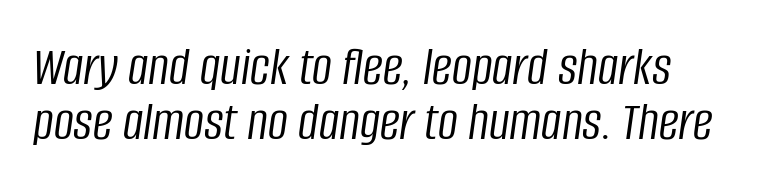
Q: Is the text bold? A: No.
Q: Is the text italic (slanted)? A: Yes, it leans right by about 8 degrees.
Q: Is the text underlined? A: No.
Q: Is the spacing between letters normal or unusually wide? A: Normal.
Q: Is the spacing between lines tight, normal or loose? A: Tight.
Q: Width (condensed, normal, or wide)? A: Condensed.
Q: Stroke contrast? A: Low.
Q: x-height? A: Large.
Q: Monospaced? A: No.
